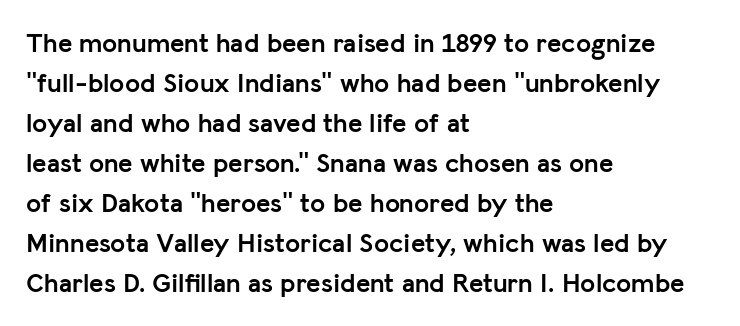
Q: Is the text bold? A: Yes.
Q: Is the text italic (slanted)? A: No, it is upright.
Q: Is the text underlined? A: No.
Q: How is the paragraph aligned? A: Left-aligned.
Q: Is the spacing between letters normal or unusually wide? A: Normal.
Q: Is the spacing between lines tight, normal or loose? A: Normal.
